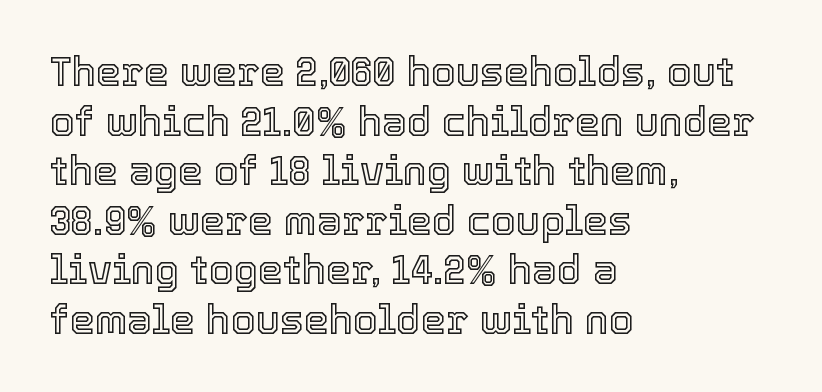
The image shows 40 px text type, upright; set left-aligned, line spacing 1.24x, normal letter spacing, not underlined; a medium x-height.
